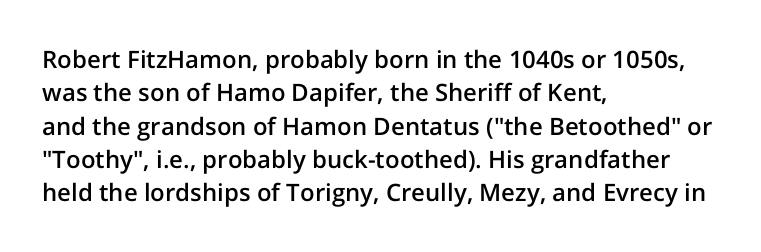
Does the lettering tilt? It doesn't — this is upright. Students, this is semibold: more ink than regular, less than bold. Is the block centered? No — it sits flush against the left margin. The block of text has a typical density, with ordinary space between rows.
